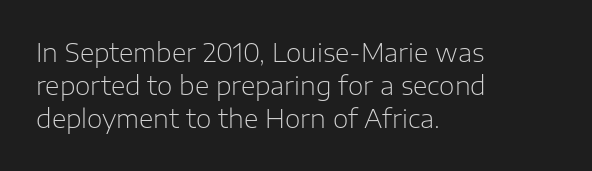
Q: Is the text bold? A: No.
Q: Is the text italic (slanted)? A: No, it is upright.
Q: Is the text underlined? A: No.
Q: How is the paragraph aligned? A: Left-aligned.
Q: Is the spacing between letters normal or unusually wide? A: Normal.
Q: Is the spacing between lines tight, normal or loose? A: Normal.
